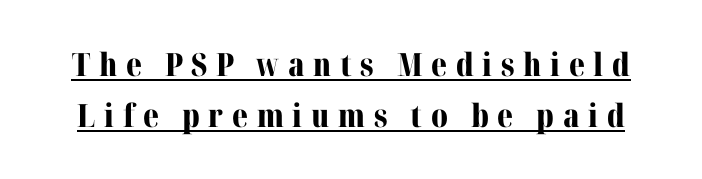
Plenty of ink on the page — the face is bold. The typeface chosen for these lines features serifs. The specimen includes a rule beneath the text block's lines. Every stem runs plumb, perpendicular to the baseline.
